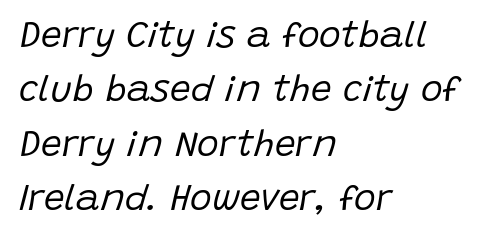
Character widths vary here, with narrow letters taking less room than wide ones. Tracking value appears to be zero — textbook default spacing. A clean baseline with only descenders dipping below it. The typeface has the unassuming heft of standard copy or less. There's an unmistakable incline to the writing here.
